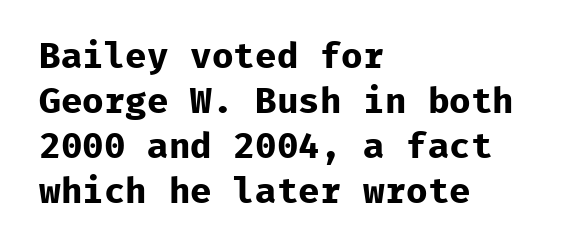
The rendering anchors every line to the left-hand side. No italicization has been applied; the sample stays upright. Thick stems and heavy bowls — unmistakably bold. There is no visible air inserted between adjacent glyphs. The glyphs are unaccompanied by any horizontal stroke below them.
